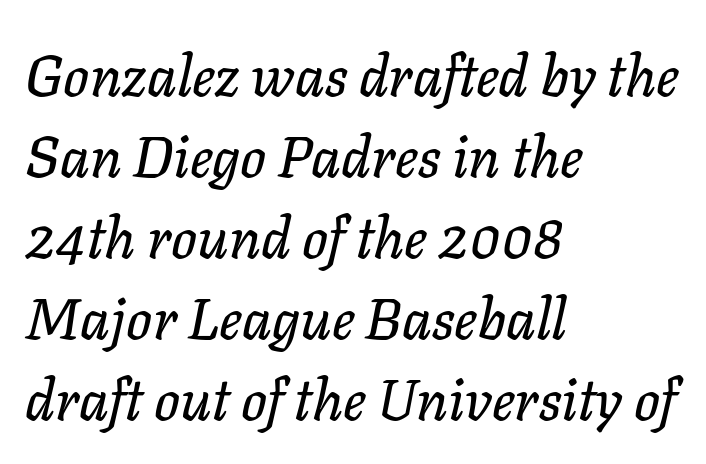
{"italic": "yes", "lean": "right", "slant_degrees": 11, "width": "normal", "stroke_contrast": "low", "x_height": "medium", "monospaced": "no", "underline": "no", "align": "left", "line_spacing": "normal", "line_spacing_ratio": 1.42, "letter_spacing": "normal", "letter_spacing_em": 0.0, "glyph_px": 57}
